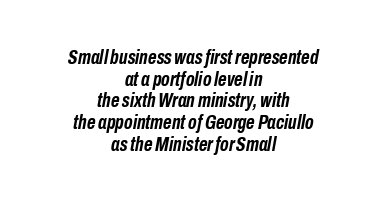
This rendering uses center alignment, leaving both contours irregular but symmetric. This block would grow much taller if given ordinary leading; it's compressed now. Honestly, the letter spacing is just normal — you wouldn't notice it. Each glyph is drawn with heavy, bold strokes. The text carries the slant typical of an italic or oblique font.
